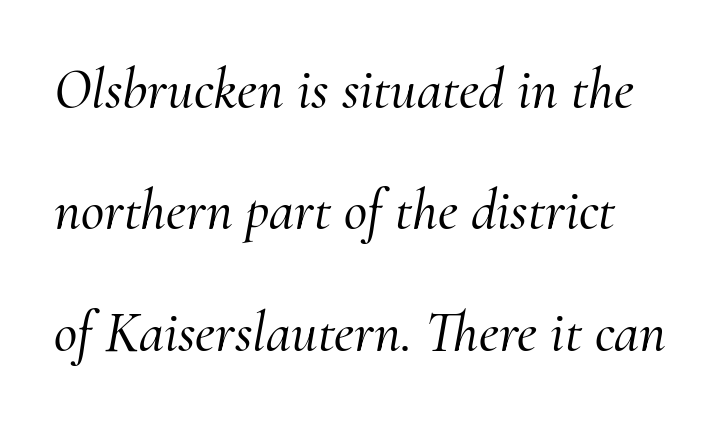
{"serif": "yes", "italic": "yes", "lean": "right", "slant_degrees": 10, "width": "normal", "stroke_contrast": "medium", "x_height": "small", "monospaced": "no", "underline": "no", "line_spacing": "loose", "line_spacing_ratio": 2.13, "letter_spacing": "normal", "letter_spacing_em": 0.0, "glyph_px": 57}
